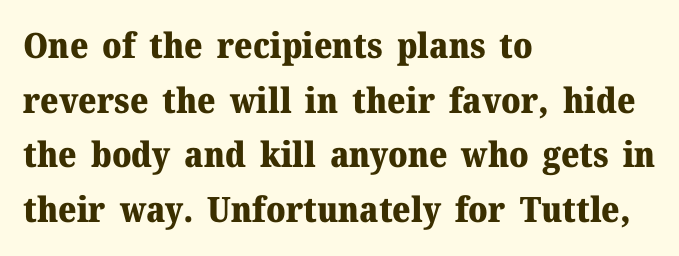
Q: Is the text bold? A: Yes.
Q: Is the text italic (slanted)? A: No, it is upright.
Q: Is the typeface a serif or a sans-serif typeface? A: Serif.
Q: Is the text underlined? A: No.
Q: How is the paragraph aligned? A: Left-aligned.
Q: Is the spacing between letters normal or unusually wide? A: Normal.
Q: Is the spacing between lines tight, normal or loose? A: Normal.
Q: Width (condensed, normal, or wide)? A: Normal.
Q: Stroke contrast? A: Medium.
Q: x-height? A: Medium.
Q: Monospaced? A: No.
